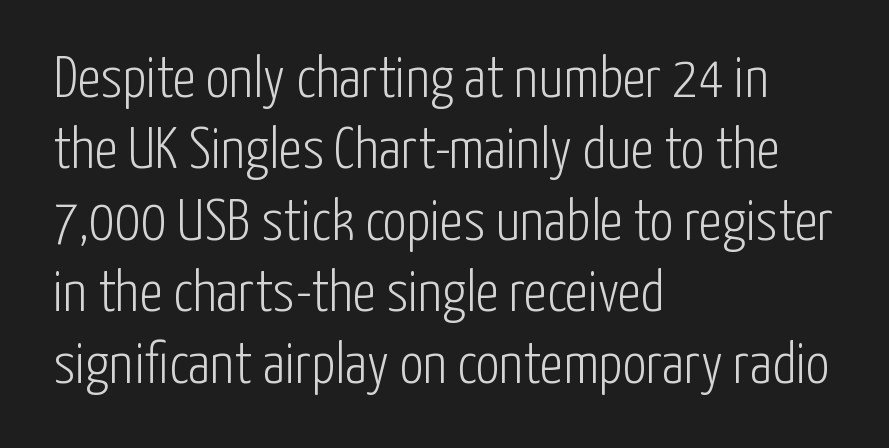
Each stroke keeps to a modest, everyday thickness or less. Descenders hang freely into open space. The type sits square on the baseline with zero lean. The text was rendered using a sans face with plain stroke endings. The rendering uses natural spacing where letterforms have individual widths.
